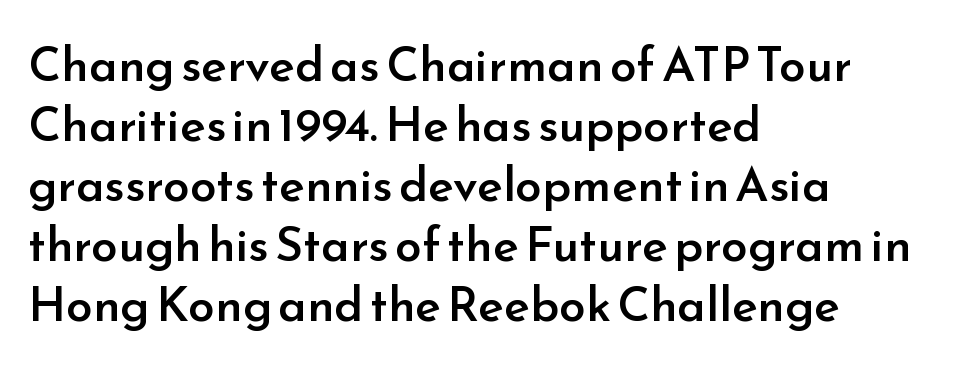
The image shows 48 px semibold sans-serif type, upright; set left-aligned, normal line spacing (1.25x), normal letter spacing, not underlined; low stroke contrast and a small x-height.
